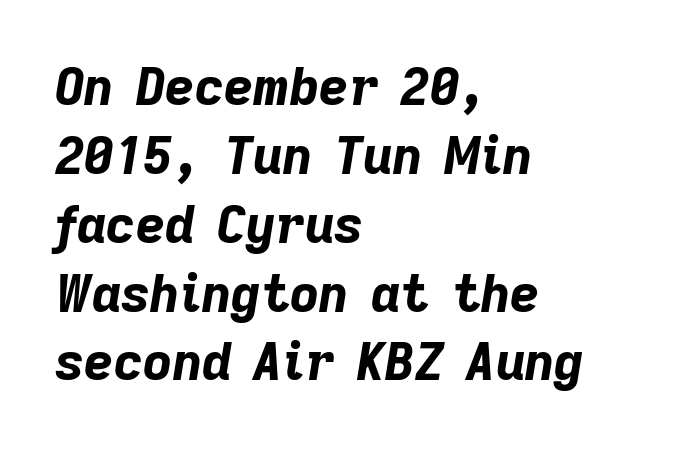
{"italic": "yes", "lean": "right", "slant_degrees": 9, "bold": "yes", "weight": "bold", "width": "normal", "stroke_contrast": "low", "x_height": "medium", "monospaced": "no", "underline": "no", "align": "left", "line_spacing": "normal", "line_spacing_ratio": 1.35, "letter_spacing": "normal", "letter_spacing_em": 0.0, "glyph_px": 51}
